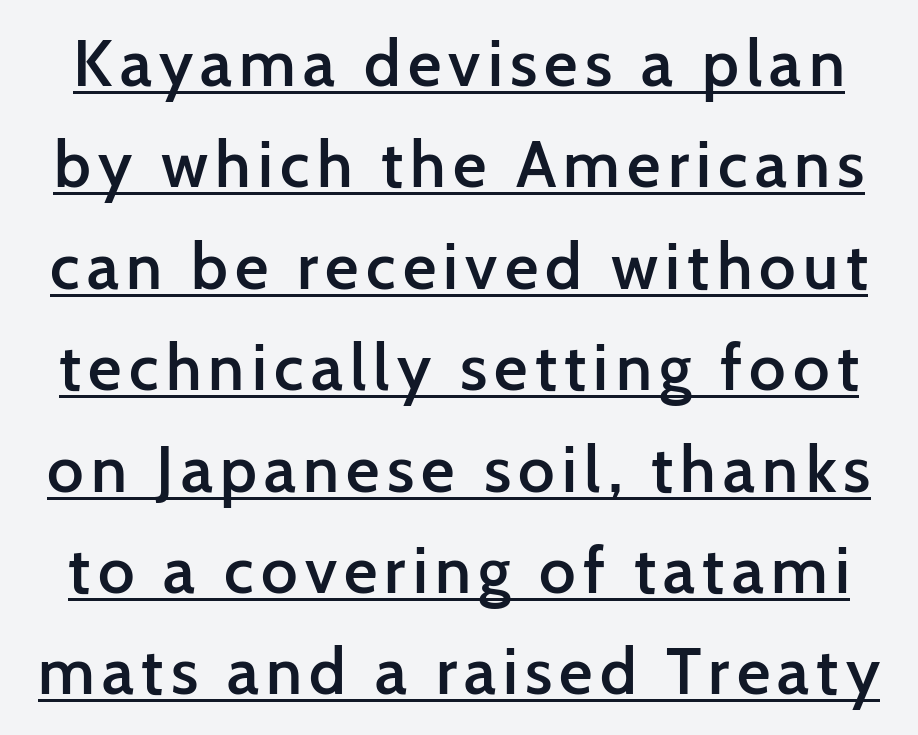
Q: Is the text bold? A: Semi-bold.
Q: Is the text italic (slanted)? A: No, it is upright.
Q: Is the typeface a serif or a sans-serif typeface? A: Sans-serif.
Q: Is the text underlined? A: Yes.
Q: Is the spacing between lines tight, normal or loose? A: Normal.
Q: Width (condensed, normal, or wide)? A: Normal.
Q: Stroke contrast? A: Low.
Q: x-height? A: Medium.
Q: Monospaced? A: No.
